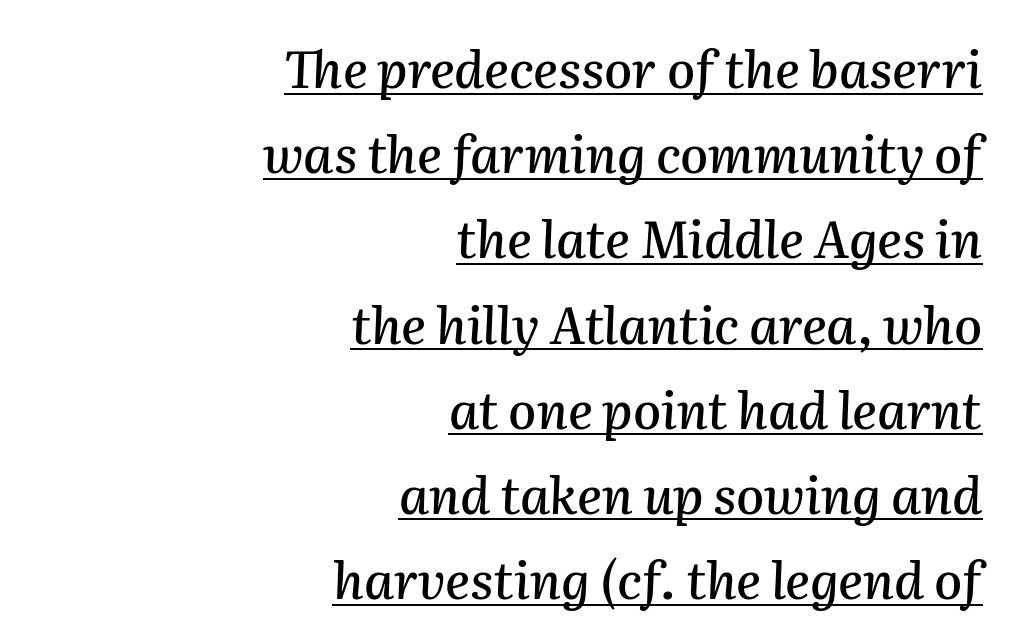
Q: Is the text italic (slanted)? A: Yes, it leans right by about 2 degrees.
Q: Is the text underlined? A: Yes.
Q: How is the paragraph aligned? A: Right-aligned.
Q: Is the spacing between letters normal or unusually wide? A: Normal.
Q: Is the spacing between lines tight, normal or loose? A: Normal.
Q: Width (condensed, normal, or wide)? A: Normal.
Q: Stroke contrast? A: Medium.
Q: x-height? A: Medium.
Q: Monospaced? A: No.
